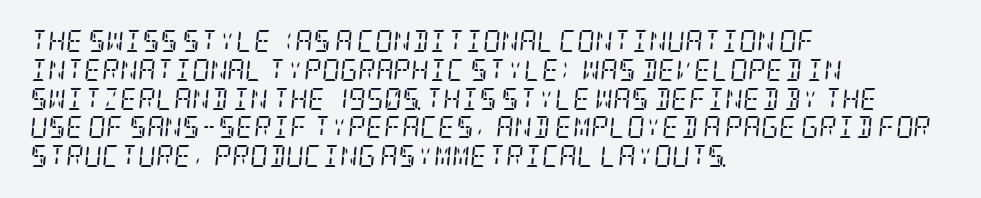
Q: Is the text bold? A: No.
Q: Is the text italic (slanted)? A: Yes, it leans right by about 5 degrees.
Q: Is the text underlined? A: No.
Q: How is the paragraph aligned? A: Left-aligned.
Q: Is the spacing between letters normal or unusually wide? A: Normal.
Q: Is the spacing between lines tight, normal or loose? A: Normal.
